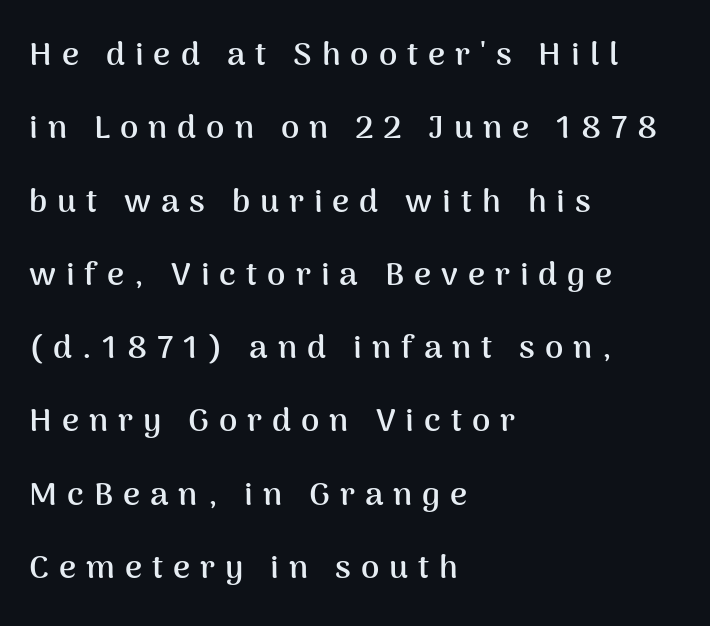
Q: Is the text bold? A: Yes.
Q: Is the text italic (slanted)? A: No, it is upright.
Q: Is the typeface a serif or a sans-serif typeface? A: Sans-serif.
Q: Is the text underlined? A: No.
Q: How is the paragraph aligned? A: Left-aligned.
Q: Is the spacing between letters normal or unusually wide? A: Unusually wide.
Q: Is the spacing between lines tight, normal or loose? A: Loose.
Q: Width (condensed, normal, or wide)? A: Normal.
Q: Stroke contrast? A: Medium.
Q: x-height? A: Medium.
Q: Monospaced? A: No.
